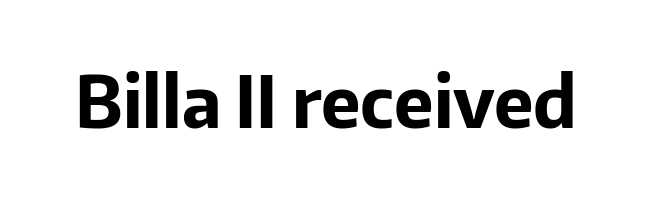
Q: Is the text bold? A: Yes.
Q: Is the text italic (slanted)? A: No, it is upright.
Q: Is the typeface a serif or a sans-serif typeface? A: Sans-serif.
Q: Is the text underlined? A: No.
Q: Is the spacing between letters normal or unusually wide? A: Normal.
Q: Width (condensed, normal, or wide)? A: Normal.
Q: Stroke contrast? A: Low.
Q: x-height? A: Medium.
Q: Monospaced? A: No.
